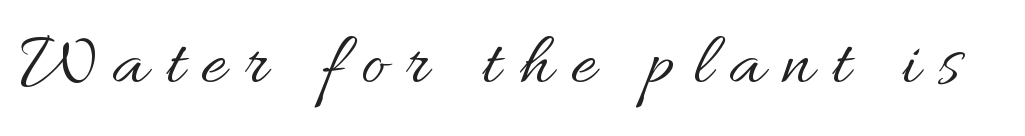
Q: Is the text bold? A: No.
Q: Is the text italic (slanted)? A: Yes.
Q: Is the text underlined? A: No.
Q: Is the spacing between letters normal or unusually wide? A: Unusually wide.
Q: Width (condensed, normal, or wide)? A: Normal.
Q: Stroke contrast? A: Medium.
Q: x-height? A: Small.
Q: Monospaced? A: No.
